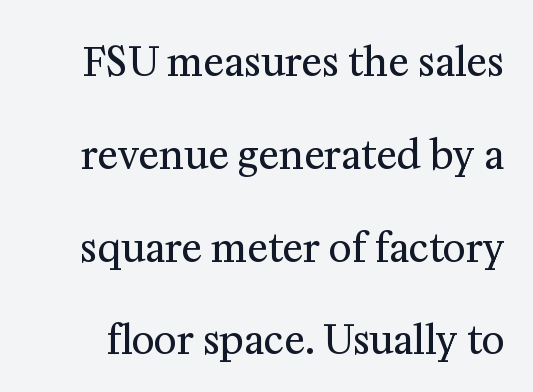
The image shows 39 px regular-weight serif type, upright; set loose line spacing (2.38x), normal letter spacing, not underlined; medium stroke contrast and a medium x-height.
